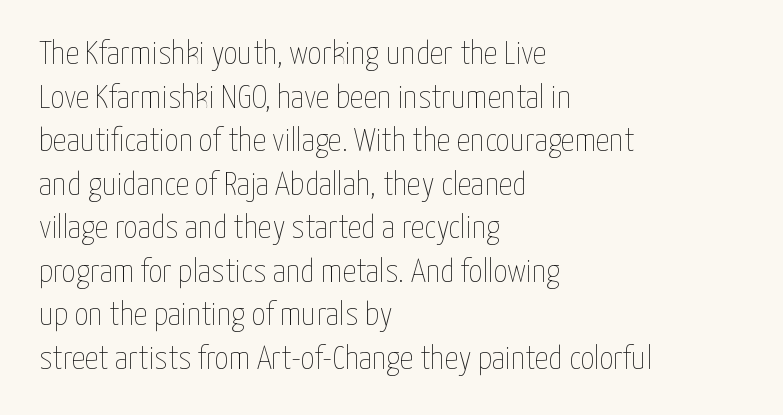
The image shows 34 px thin, condensed type, upright; set left-aligned, normal line spacing (1.28x), normal letter spacing, not underlined; low stroke contrast and a medium x-height.
